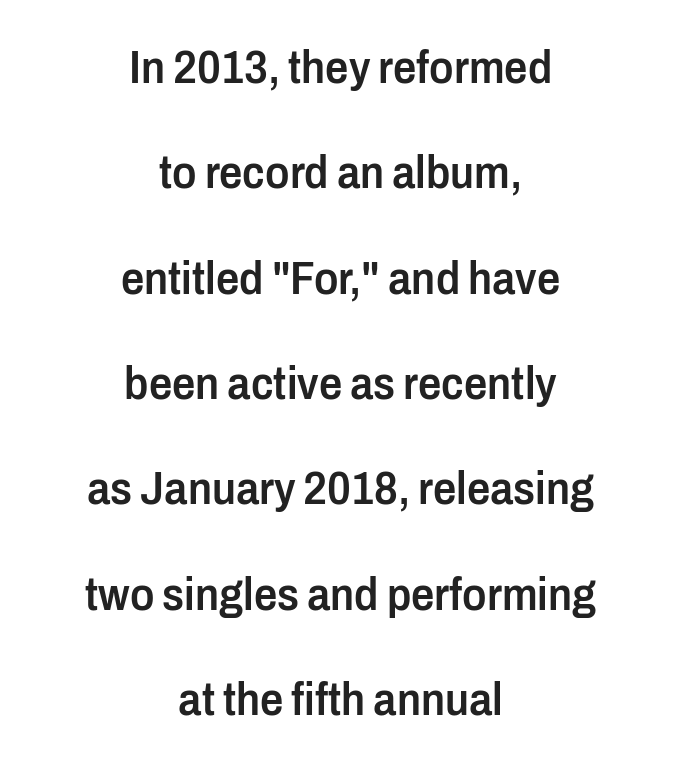
Regarding leading, the lines here are spaced well apart. The passage is arranged like a title page — every line centered. I'd call this a sans setting — the letters go barefoot. Notice the strokes are somewhat thickened but not fully heavy: this is a semibold.
